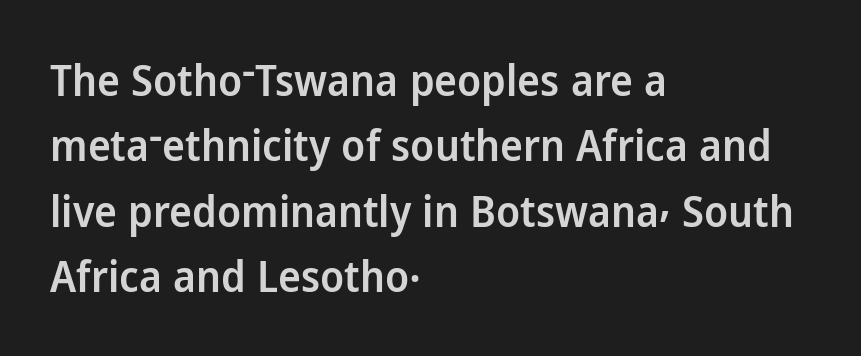
Q: Is the text bold? A: Semi-bold.
Q: Is the text italic (slanted)? A: No, it is upright.
Q: Is the typeface a serif or a sans-serif typeface? A: Sans-serif.
Q: Is the text underlined? A: No.
Q: How is the paragraph aligned? A: Left-aligned.
Q: Is the spacing between letters normal or unusually wide? A: Normal.
Q: Is the spacing between lines tight, normal or loose? A: Normal.
Q: Width (condensed, normal, or wide)? A: Normal.
Q: Stroke contrast? A: Low.
Q: x-height? A: Medium.
Q: Monospaced? A: No.
